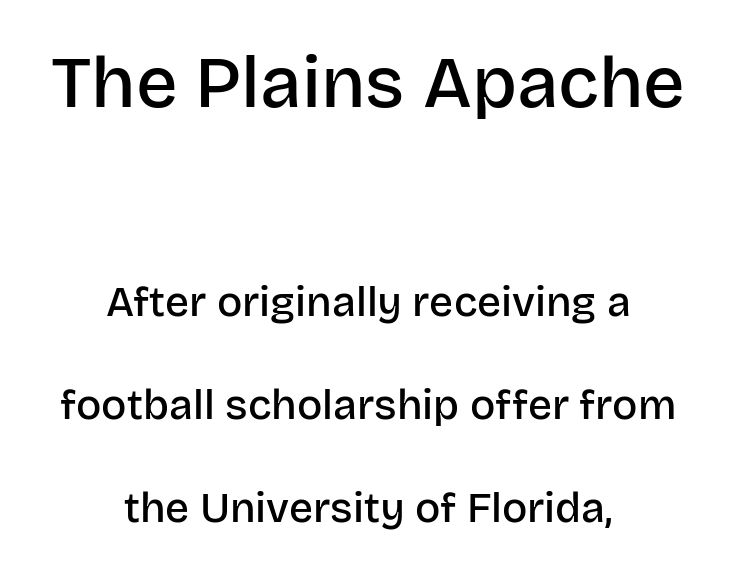
Horizontally, the lines are justified to the midpoint only. Type size steps down from the first block to the second. Compared with an ordinary text face, these strokes are moderately heavier — a semibold. Each row of text sits above clean, open space. The lettering holds an erect, upright posture throughout. No feet cap the strokes, marking this as sans-serif type.
